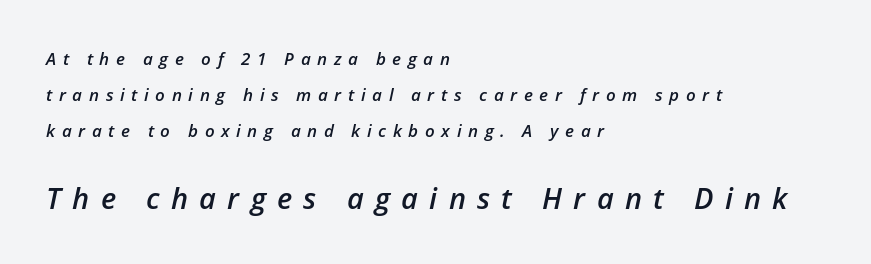
The image shows 29 px semibold type, italic (leaning right); set left-aligned, loose line spacing (2.13x), unusually wide letter spacing (+0.39 em), not underlined; the second (bottom) block is 1.71x larger; low stroke contrast and a medium x-height.
